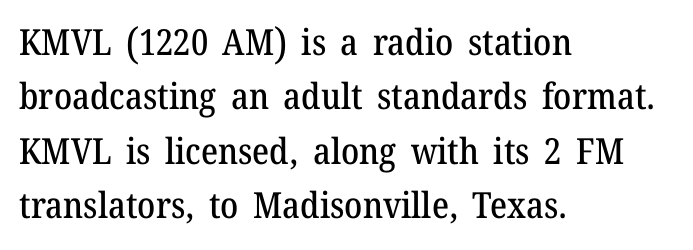
The image shows 36 px serif type, upright; set left-aligned, normal line spacing (1.51x), normal letter spacing, not underlined; medium stroke contrast and a medium x-height.
